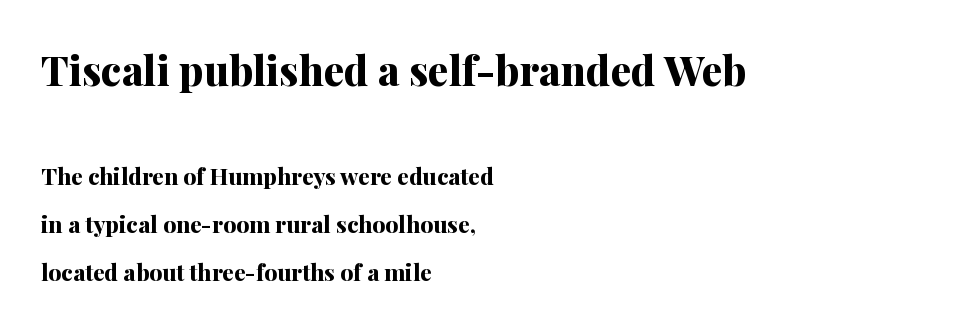
The image shows 41 px bold serif type, upright; set left-aligned, loose line spacing (2.1x), normal letter spacing, not underlined; the first (top) block is 1.78x larger; medium stroke contrast and a medium x-height.
